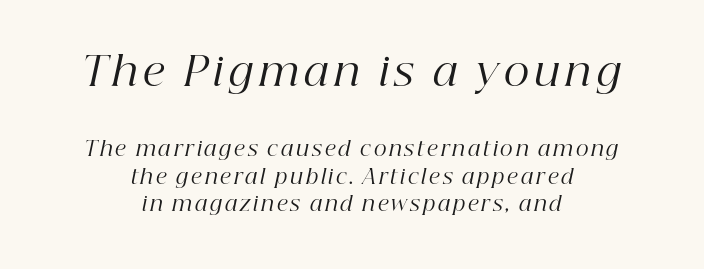
Q: Is the text bold? A: No.
Q: Is the text italic (slanted)? A: Yes, it leans right by about 12 degrees.
Q: Is the typeface a serif or a sans-serif typeface? A: Serif.
Q: Is the text underlined? A: No.
Q: How is the paragraph aligned? A: Centered.
Q: Is the spacing between lines tight, normal or loose? A: Normal.
Q: Which block of text is set in a larger size, the first (top) or the second (bottom)? A: The first (top) one.
Q: Width (condensed, normal, or wide)? A: Normal.
Q: Stroke contrast? A: High.
Q: x-height? A: Medium.
Q: Monospaced? A: No.
